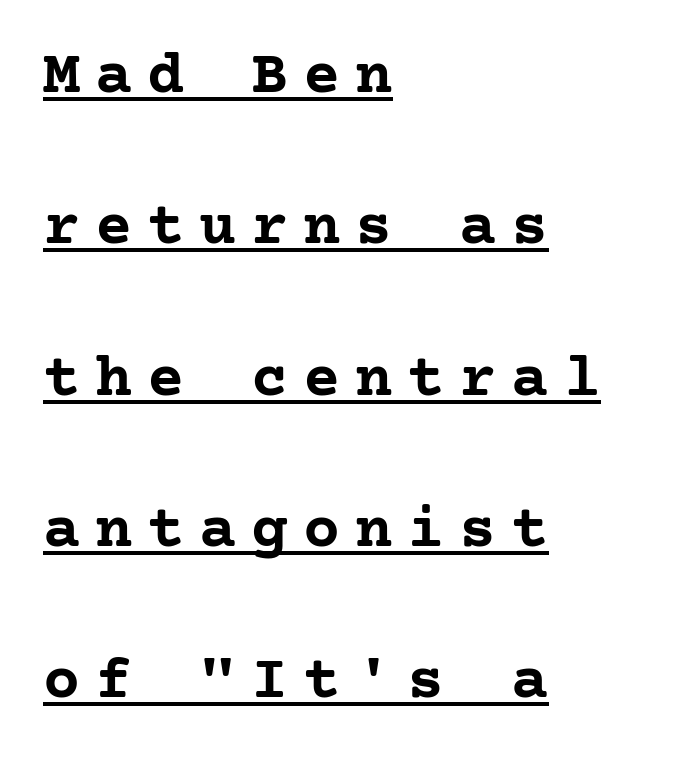
Q: Is the text bold? A: Yes.
Q: Is the text italic (slanted)? A: No, it is upright.
Q: Is the typeface a serif or a sans-serif typeface? A: Serif.
Q: Is the text underlined? A: Yes.
Q: How is the paragraph aligned? A: Left-aligned.
Q: Is the spacing between letters normal or unusually wide? A: Unusually wide.
Q: Is the spacing between lines tight, normal or loose? A: Loose.
Q: Width (condensed, normal, or wide)? A: Normal.
Q: Stroke contrast? A: Low.
Q: x-height? A: Medium.
